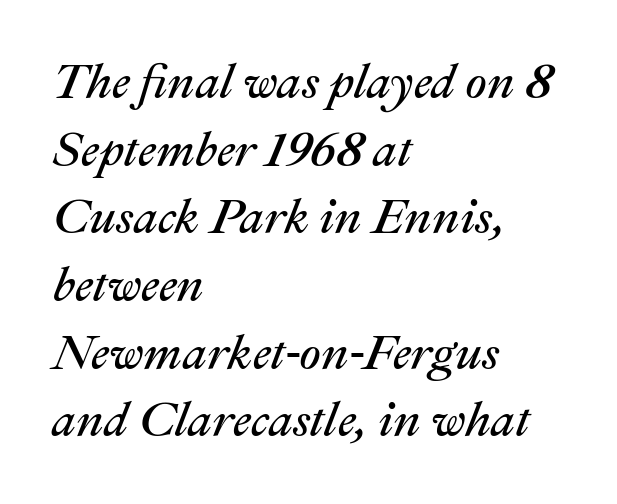
The image shows 48 px regular-weight type, italic (leaning right); set left-aligned, normal line spacing (1.41x), normal letter spacing, not underlined; medium stroke contrast and a medium x-height.
